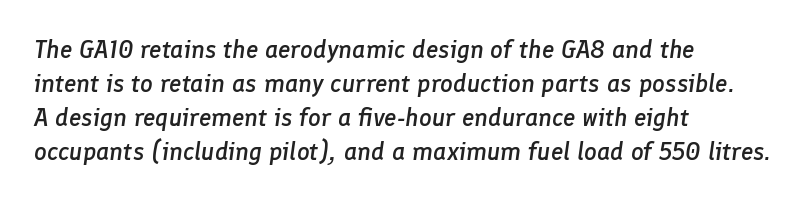
{"italic": "yes", "lean": "right", "slant_degrees": 8, "bold": "semi", "underline": "no", "align": "left", "line_spacing": "normal", "line_spacing_ratio": 1.36, "letter_spacing": "normal", "letter_spacing_em": 0.0, "glyph_px": 25}
